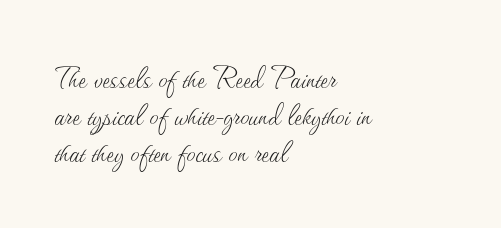
In CSS terms this would be text-align: left. The rendering keeps characters at their native spacing. Note the varied advance widths — an 'i' is clearly narrower than an 'm'. Honestly, the rows look squashed on top of each other. The area under the type is left untouched.
